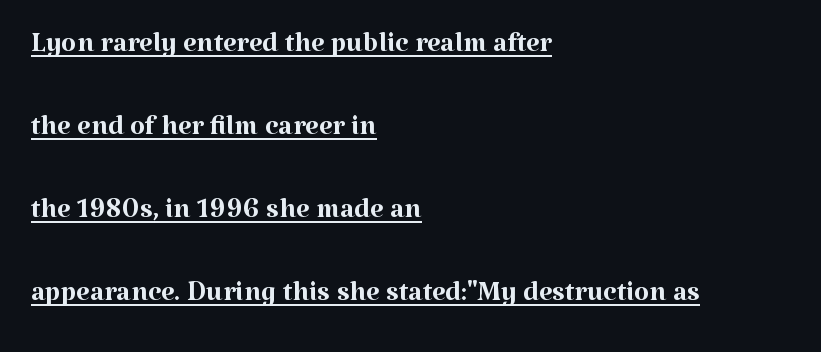
Q: Is the text bold? A: No.
Q: Is the text italic (slanted)? A: No, it is upright.
Q: Is the typeface a serif or a sans-serif typeface? A: Serif.
Q: Is the text underlined? A: Yes.
Q: How is the paragraph aligned? A: Left-aligned.
Q: Is the spacing between letters normal or unusually wide? A: Normal.
Q: Is the spacing between lines tight, normal or loose? A: Loose.
Q: Width (condensed, normal, or wide)? A: Normal.
Q: Stroke contrast? A: Medium.
Q: x-height? A: Medium.
Q: Monospaced? A: No.
